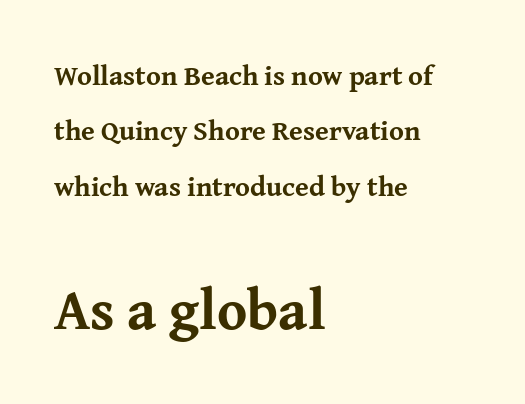
The image shows 57 px bold serif type, upright; set left-aligned, loose line spacing (1.98x), normal letter spacing, not underlined; the second (bottom) block is 2.04x larger; medium stroke contrast and a medium x-height.
